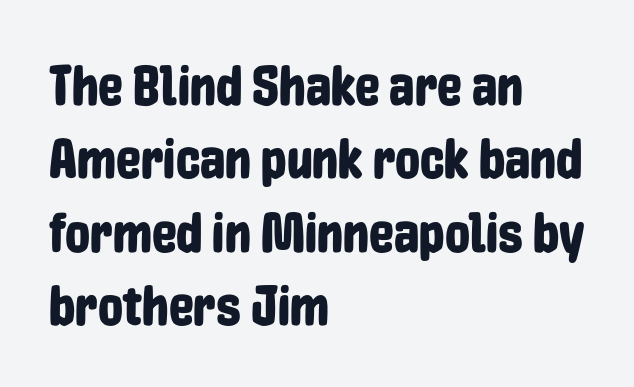
Q: Is the text italic (slanted)? A: No, it is upright.
Q: Is the typeface a serif or a sans-serif typeface? A: Sans-serif.
Q: Is the text underlined? A: No.
Q: How is the paragraph aligned? A: Left-aligned.
Q: Is the spacing between letters normal or unusually wide? A: Normal.
Q: Is the spacing between lines tight, normal or loose? A: Normal.
Q: Width (condensed, normal, or wide)? A: Condensed.
Q: Stroke contrast? A: Low.
Q: x-height? A: Medium.
Q: Monospaced? A: No.
